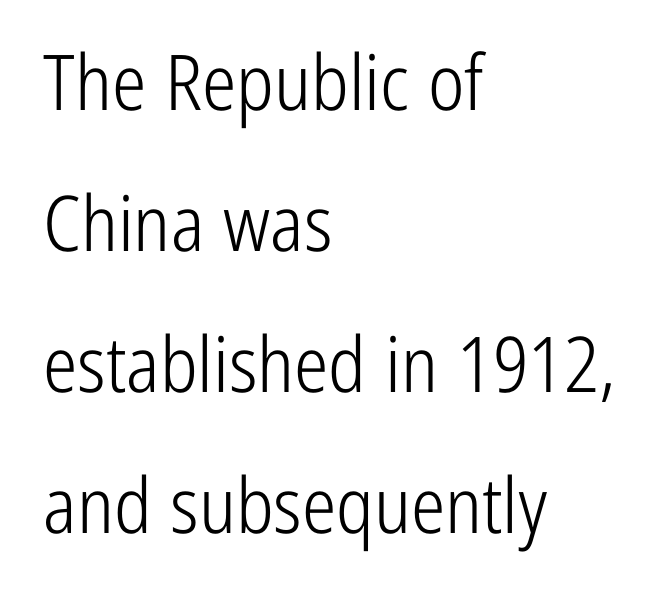
The image shows 77 px light, condensed sans-serif type, upright; set left-aligned, line spacing 1.83x, normal letter spacing, not underlined; low stroke contrast and a medium x-height.
